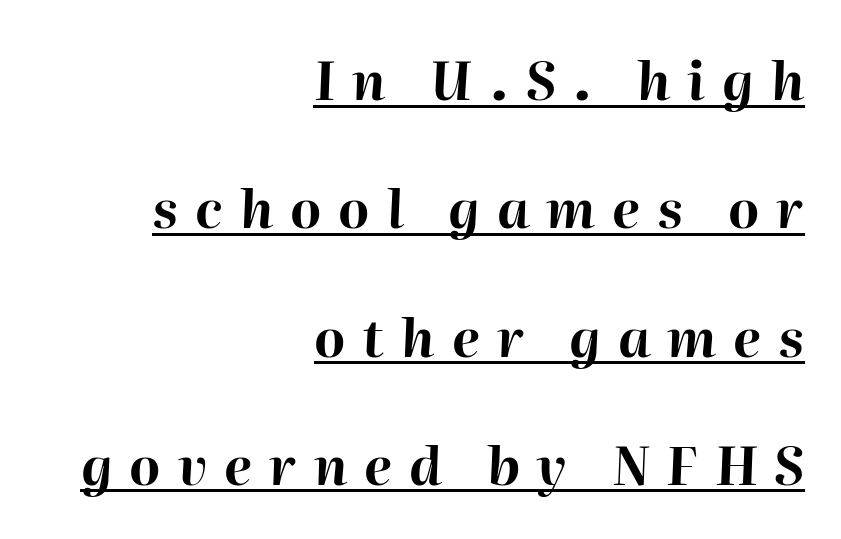
The image shows 53 px bold type, italic (leaning right); set right-aligned, loose line spacing (2.42x), unusually wide letter spacing (+0.32 em), underlined; high stroke contrast and a medium x-height.
